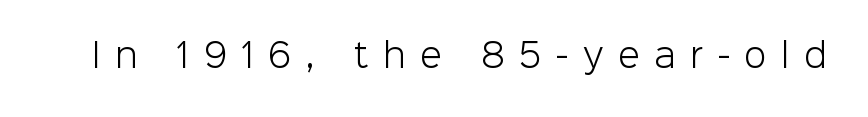
{"serif": "no", "italic": "no", "bold": "no", "weight": "light", "width": "normal", "stroke_contrast": "low", "x_height": "medium", "monospaced": "no", "underline": "no", "letter_spacing": "wide", "letter_spacing_em": 0.46, "glyph_px": 32}
